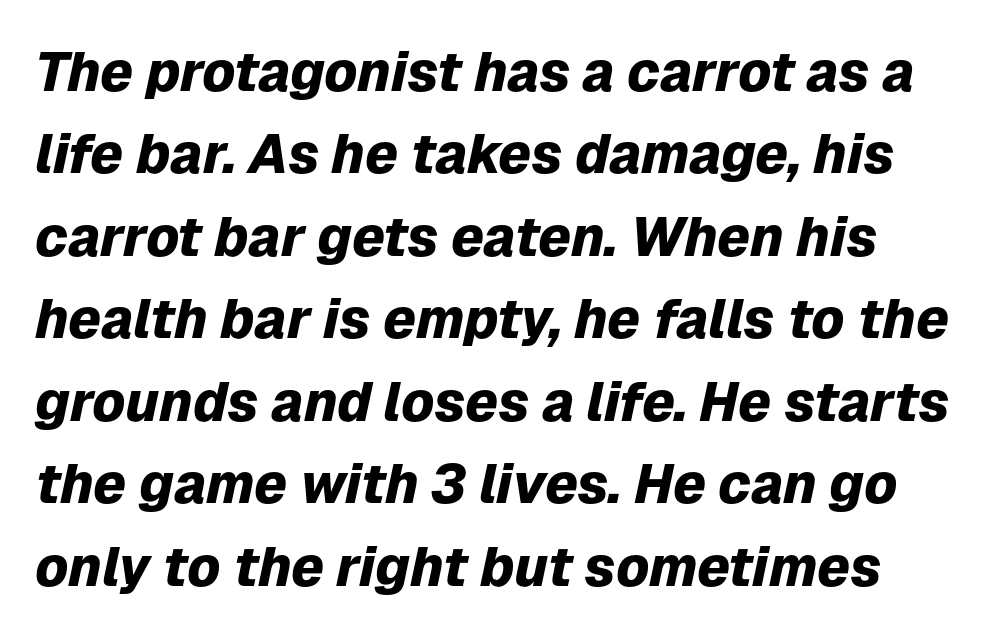
The image shows 55 px heavy type, italic (leaning right); set normal line spacing (1.5x), normal letter spacing, not underlined; low stroke contrast and a medium x-height.
